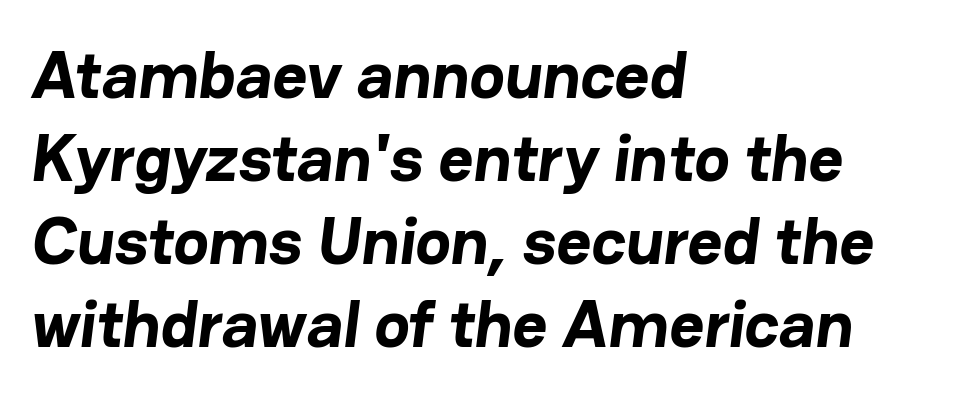
The image shows 67 px bold sans-serif type; set left-aligned, line spacing 1.24x, normal letter spacing, not underlined; low stroke contrast and a medium x-height.
